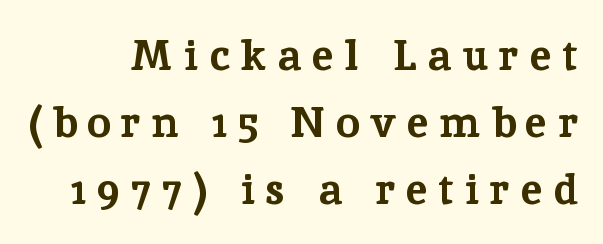
Does the leading feel generous? No, just average. Pretty heavy lettering here — definitely bold. The specimen reads as upright at a glance. The letters advance in unequal steps, a hallmark of proportional type.
